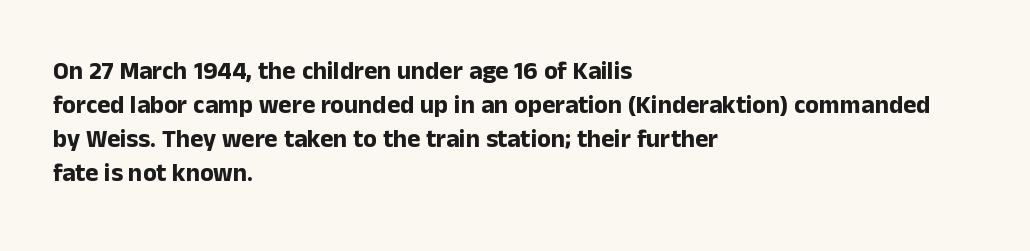
{"italic": "no", "bold": "yes", "underline": "no", "align": "left", "line_spacing": "normal", "line_spacing_ratio": 1.36, "letter_spacing": "normal", "letter_spacing_em": 0.0, "glyph_px": 25}
